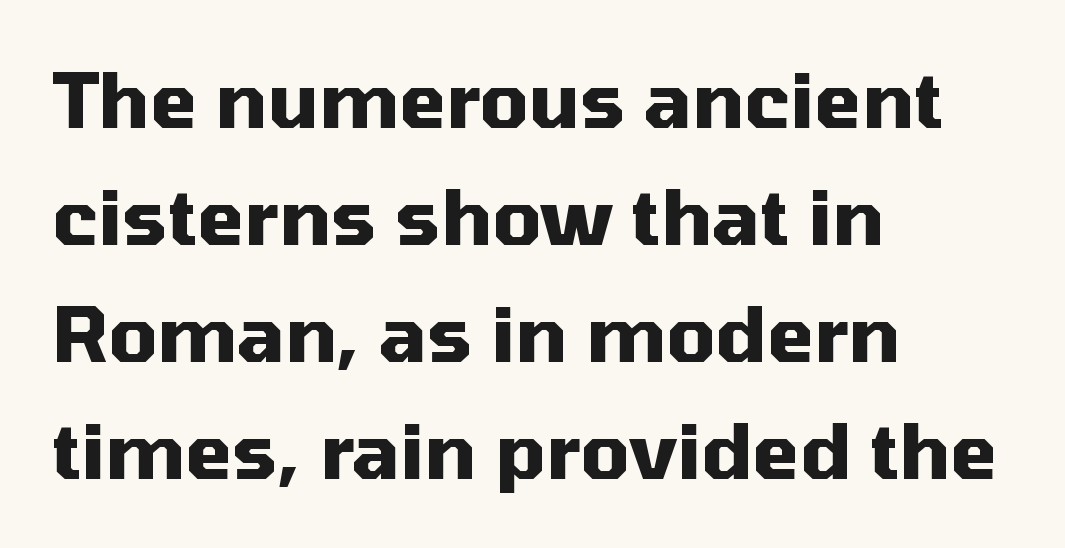
Q: Is the text bold? A: Yes.
Q: Is the text italic (slanted)? A: No, it is upright.
Q: Is the typeface a serif or a sans-serif typeface? A: Sans-serif.
Q: Is the text underlined? A: No.
Q: How is the paragraph aligned? A: Left-aligned.
Q: Is the spacing between letters normal or unusually wide? A: Normal.
Q: Is the spacing between lines tight, normal or loose? A: Normal.
Q: Width (condensed, normal, or wide)? A: Normal.
Q: Stroke contrast? A: Medium.
Q: x-height? A: Medium.
Q: Monospaced? A: No.
